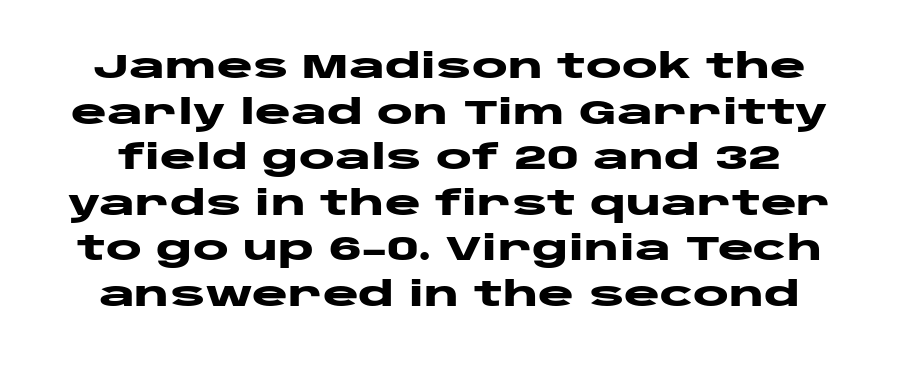
This rendering leaves character spacing at its baseline value. Every character sits straight up, as roman type does. In terms of weight, the rendering is a true, heavy bold. Serifs: no, the terminals of the letterforms are clean.
